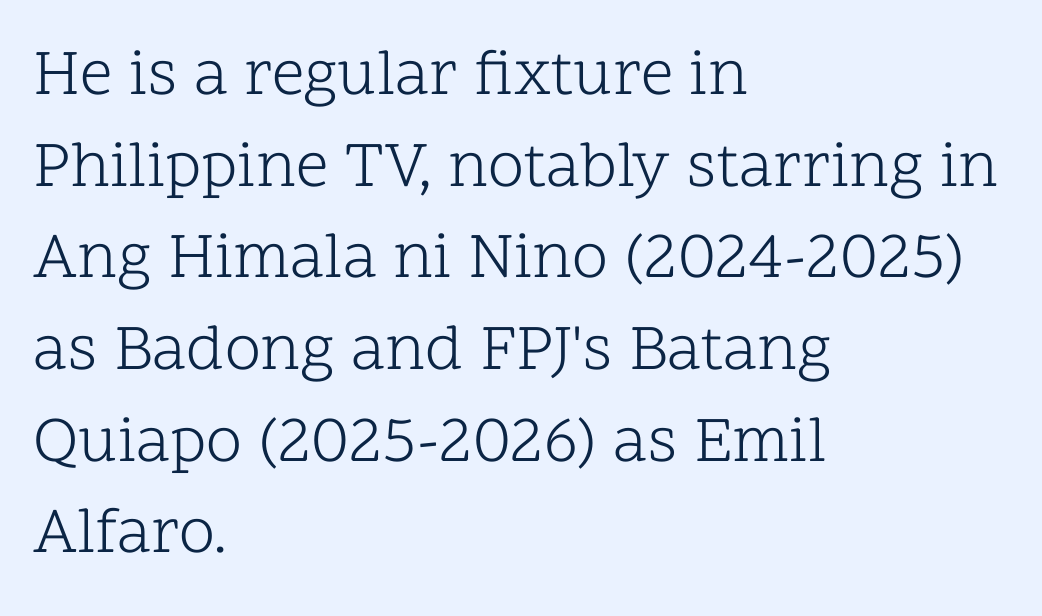
The typography opts for an upright posture over an oblique one. These lines are rendered in a variable-pitch font. Classification — serif. Nobody drew a line under any word here. The passage shown is not bold in any degree.
